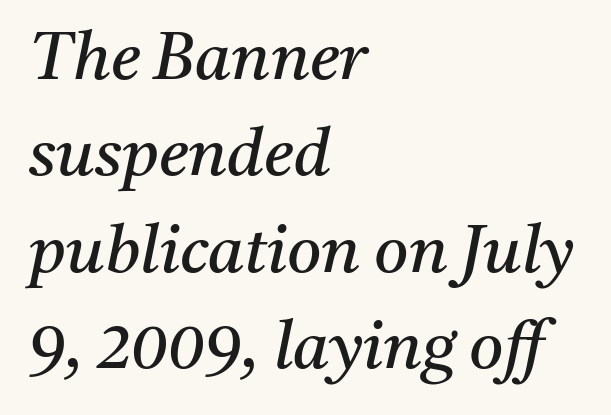
You could not count columns in this text — the font is proportionally spaced. Heaviness? Minimal to ordinary, like unemphasized prose. The line texture is even and compact thanks to regular tracking. The rows are spaced the way most documents space them. This rendering uses left alignment, leaving the right contour irregular.
